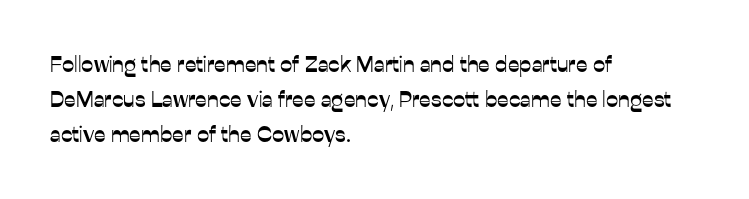
{"italic": "no", "underline": "no", "align": "left", "line_spacing": "normal", "line_spacing_ratio": 1.59, "letter_spacing": "normal", "letter_spacing_em": 0.0, "glyph_px": 22}
